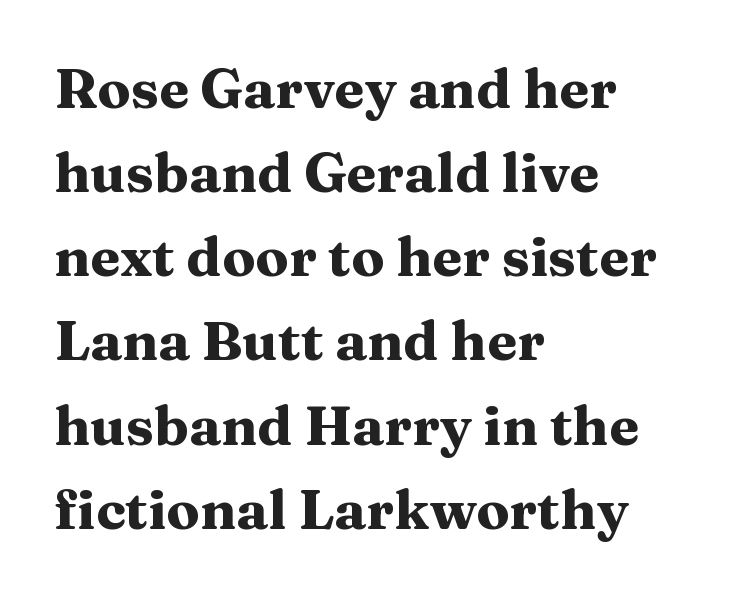
The image shows 55 px heavy, wide serif type, upright; set left-aligned, normal line spacing (1.53x), normal letter spacing, not underlined; medium stroke contrast and a medium x-height.
